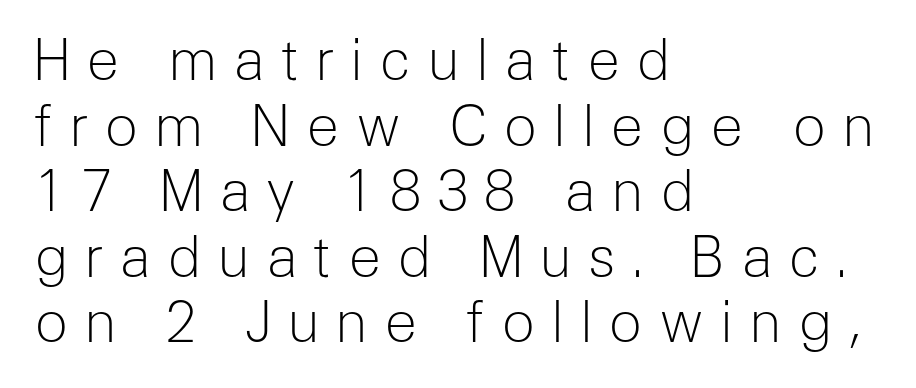
{"serif": "no", "italic": "no", "bold": "no", "weight": "light", "width": "normal", "stroke_contrast": "low", "x_height": "medium", "monospaced": "no", "underline": "no", "align": "left", "line_spacing_ratio": 1.17, "letter_spacing": "wide", "letter_spacing_em": 0.28, "glyph_px": 56}
